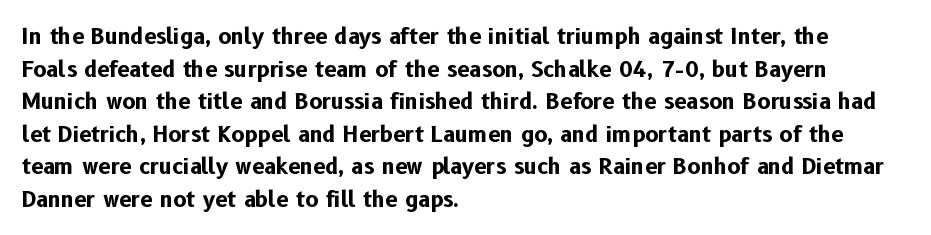
{"italic": "no", "bold": "yes", "underline": "no", "align": "left", "line_spacing": "normal", "line_spacing_ratio": 1.48, "letter_spacing": "normal", "letter_spacing_em": 0.0, "glyph_px": 22}
